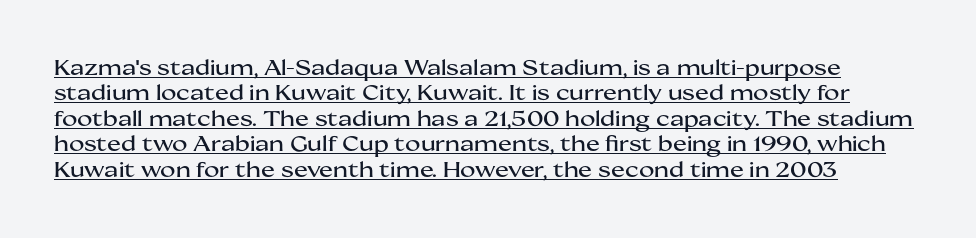
Q: Is the text italic (slanted)? A: No, it is upright.
Q: Is the text underlined? A: Yes.
Q: Is the spacing between letters normal or unusually wide? A: Normal.
